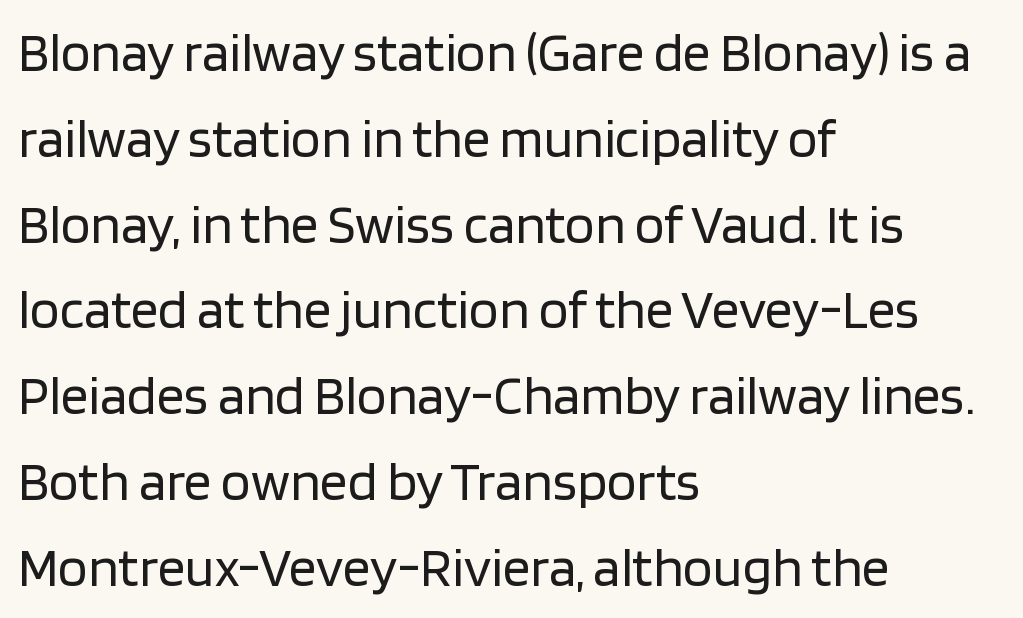
{"serif": "no", "italic": "no", "bold": "no", "weight": "regular", "width": "normal", "stroke_contrast": "low", "x_height": "large", "monospaced": "no", "underline": "no", "align": "left", "line_spacing": "normal", "line_spacing_ratio": 1.56, "letter_spacing": "normal", "letter_spacing_em": 0.0, "glyph_px": 55}
